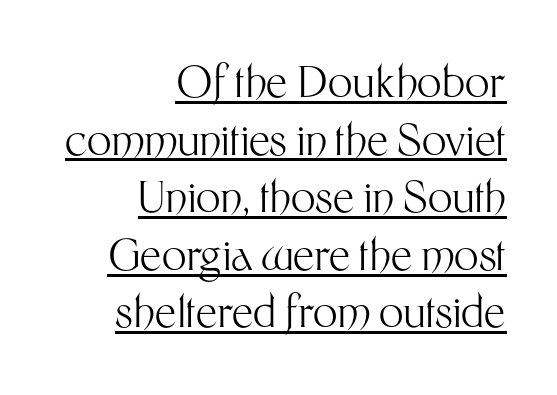
{"serif": "no", "italic": "no", "bold": "no", "weight": "light", "width": "normal", "stroke_contrast": "medium", "x_height": "medium", "monospaced": "no", "underline": "yes", "align": "right", "line_spacing": "normal", "line_spacing_ratio": 1.34, "letter_spacing": "normal", "letter_spacing_em": 0.0, "glyph_px": 43}
